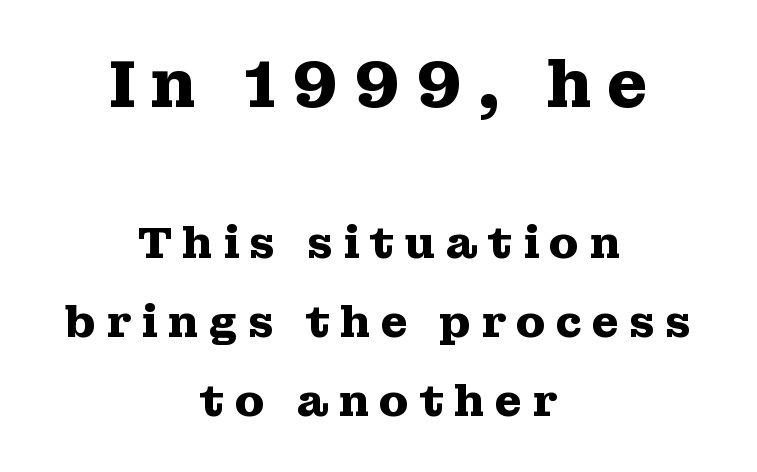
{"serif": "yes", "italic": "no", "bold": "yes", "weight": "heavy", "width": "wide", "stroke_contrast": "medium", "x_height": "medium", "monospaced": "no", "underline": "no", "align": "center", "line_spacing_ratio": 1.8, "letter_spacing": "wide", "letter_spacing_em": 0.22, "larger_block": "first", "size_ratio": 1.5, "glyph_px": 66}
